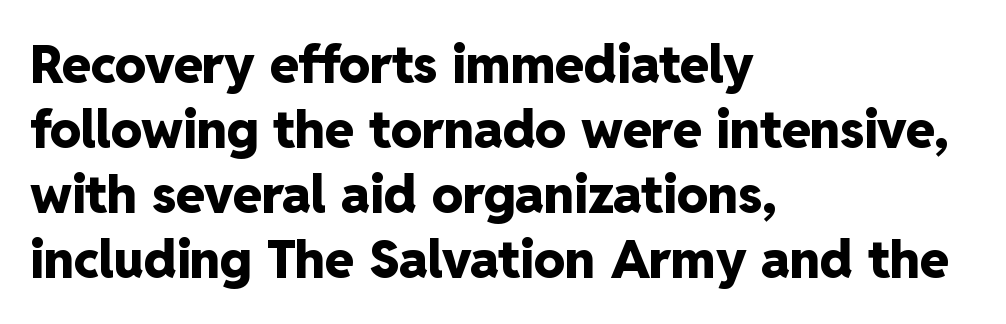
Q: Is the text bold? A: Yes.
Q: Is the text italic (slanted)? A: No, it is upright.
Q: Is the typeface a serif or a sans-serif typeface? A: Sans-serif.
Q: Is the text underlined? A: No.
Q: How is the paragraph aligned? A: Left-aligned.
Q: Is the spacing between letters normal or unusually wide? A: Normal.
Q: Is the spacing between lines tight, normal or loose? A: Normal.
Q: Width (condensed, normal, or wide)? A: Normal.
Q: Stroke contrast? A: Low.
Q: x-height? A: Medium.
Q: Monospaced? A: No.
